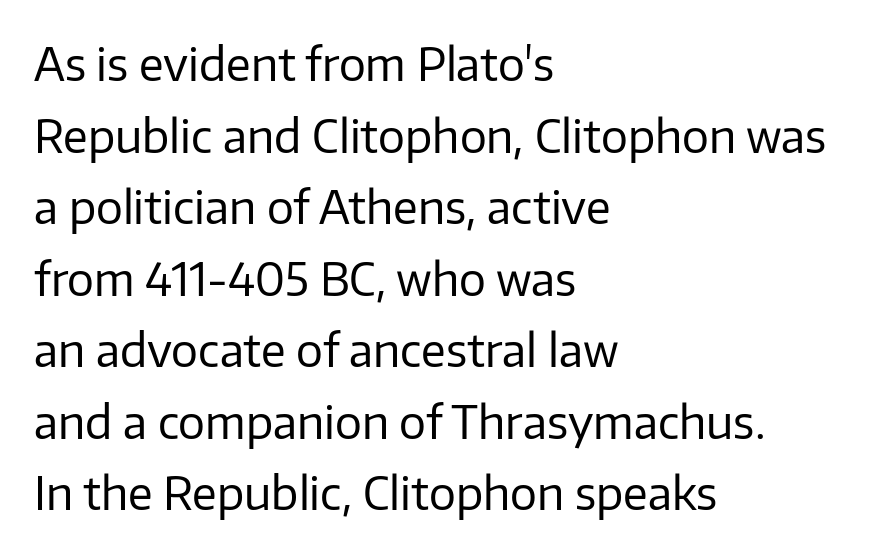
{"serif": "no", "italic": "no", "bold": "no", "weight": "regular", "width": "normal", "stroke_contrast": "low", "x_height": "medium", "monospaced": "no", "underline": "no", "align": "left", "line_spacing": "normal", "line_spacing_ratio": 1.59, "letter_spacing": "normal", "letter_spacing_em": 0.0, "glyph_px": 45}
